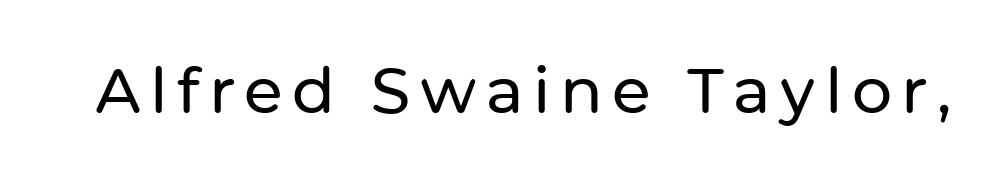
The image shows 63 px sans-serif type, upright; set not underlined; low stroke contrast and a medium x-height.
